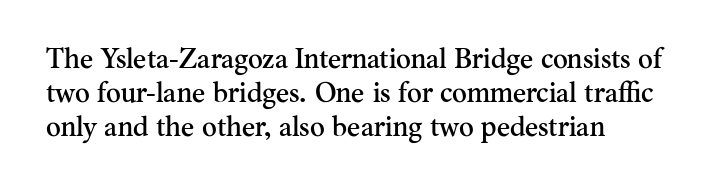
Q: Is the text italic (slanted)? A: No, it is upright.
Q: Is the typeface a serif or a sans-serif typeface? A: Serif.
Q: Is the text underlined? A: No.
Q: Is the spacing between letters normal or unusually wide? A: Normal.
Q: Width (condensed, normal, or wide)? A: Normal.
Q: Stroke contrast? A: Medium.
Q: x-height? A: Small.
Q: Monospaced? A: No.
